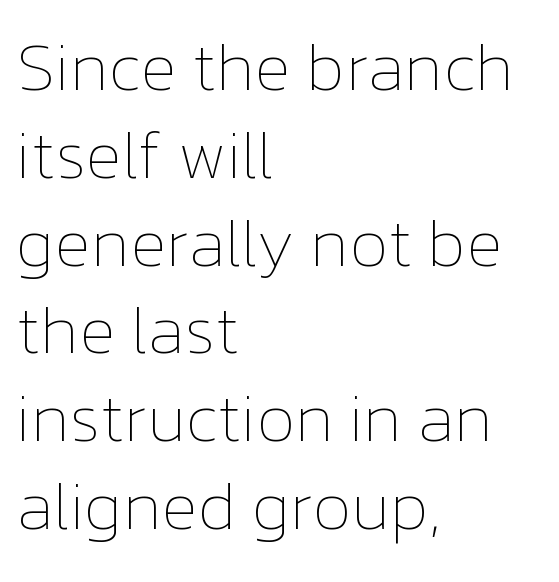
Q: Is the text bold? A: No.
Q: Is the text italic (slanted)? A: No, it is upright.
Q: Is the text underlined? A: No.
Q: How is the paragraph aligned? A: Left-aligned.
Q: Is the spacing between letters normal or unusually wide? A: Normal.
Q: Is the spacing between lines tight, normal or loose? A: Normal.
Q: Width (condensed, normal, or wide)? A: Normal.
Q: Stroke contrast? A: Low.
Q: x-height? A: Medium.
Q: Monospaced? A: No.
